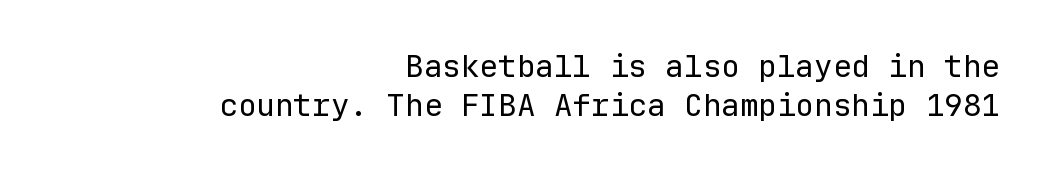
Q: Is the text bold? A: No.
Q: Is the text italic (slanted)? A: No, it is upright.
Q: Is the typeface a serif or a sans-serif typeface? A: Sans-serif.
Q: Is the text underlined? A: No.
Q: How is the paragraph aligned? A: Right-aligned.
Q: Is the spacing between letters normal or unusually wide? A: Normal.
Q: Is the spacing between lines tight, normal or loose? A: Normal.
Q: Width (condensed, normal, or wide)? A: Normal.
Q: Stroke contrast? A: Low.
Q: x-height? A: Medium.
Q: Monospaced? A: Yes.
